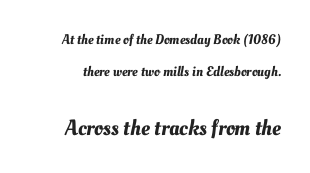
Decoration check: the copy has no underline. Students, note that the glyphs here touch the page at normal intervals. The block sitting lower on the canvas is the one with enlarged characters. The line-height multiplier appears high, well above default.
